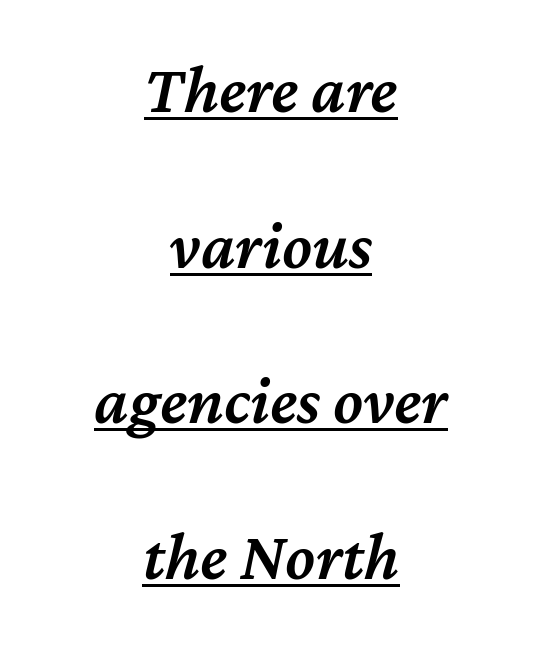
{"italic": "yes", "lean": "right", "slant_degrees": 12, "bold": "semi", "weight": "semibold", "width": "normal", "stroke_contrast": "medium", "x_height": "medium", "monospaced": "no", "underline": "yes", "align": "center", "line_spacing": "loose", "line_spacing_ratio": 2.29, "letter_spacing": "normal", "letter_spacing_em": 0.0, "glyph_px": 68}
